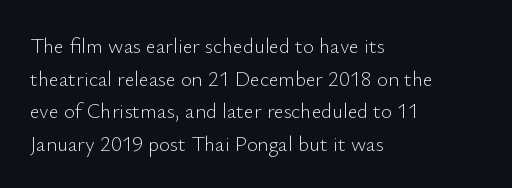
Q: Is the text bold? A: No.
Q: Is the text italic (slanted)? A: No, it is upright.
Q: Is the text underlined? A: No.
Q: How is the paragraph aligned? A: Left-aligned.
Q: Is the spacing between letters normal or unusually wide? A: Normal.
Q: Is the spacing between lines tight, normal or loose? A: Normal.
